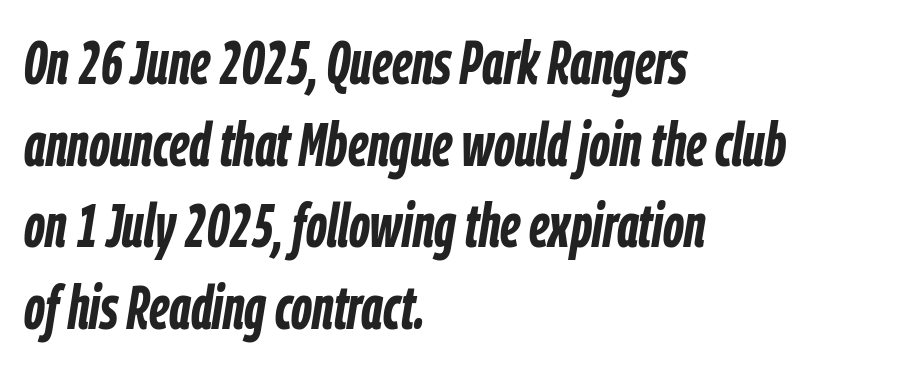
Q: Is the text bold? A: Yes.
Q: Is the text italic (slanted)? A: Yes, it leans right by about 9 degrees.
Q: Is the text underlined? A: No.
Q: How is the paragraph aligned? A: Left-aligned.
Q: Is the spacing between letters normal or unusually wide? A: Normal.
Q: Is the spacing between lines tight, normal or loose? A: Normal.
Q: Width (condensed, normal, or wide)? A: Condensed.
Q: Stroke contrast? A: Low.
Q: x-height? A: Medium.
Q: Monospaced? A: No.
